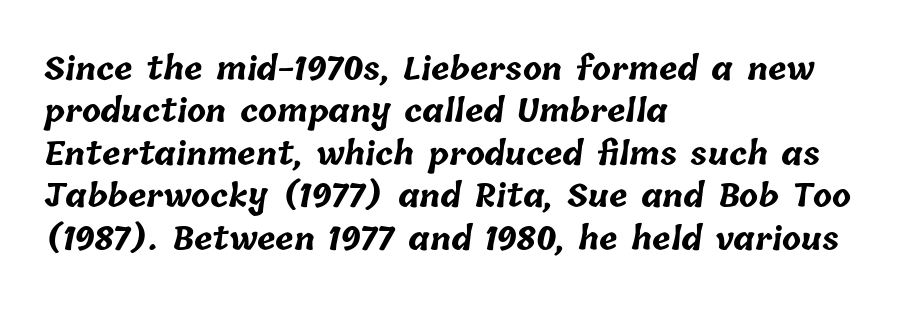
You could not count columns in this text — the font is proportionally spaced. Type without underlining. The passage shown has conventional tracking throughout. The typesetter chose a ragged-right arrangement here. Heft: maximum for text — a bold.
